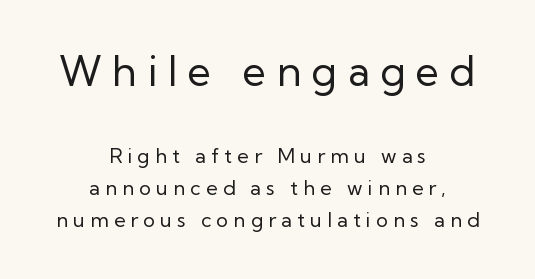
{"serif": "no", "italic": "no", "bold": "no", "weight": "regular", "width": "normal", "stroke_contrast": "low", "x_height": "medium", "monospaced": "no", "underline": "no", "align": "center", "line_spacing": "normal", "line_spacing_ratio": 1.6, "letter_spacing": "wide", "letter_spacing_em": 0.26, "larger_block": "first", "size_ratio": 2.05, "glyph_px": 41}
